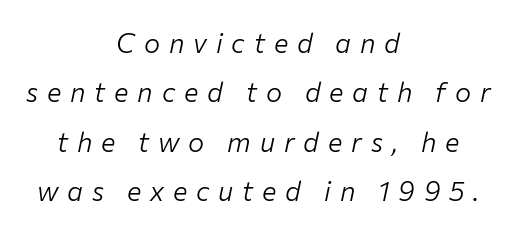
{"italic": "yes", "lean": "right", "slant_degrees": 12, "bold": "no", "underline": "no", "align": "center", "line_spacing_ratio": 1.83, "letter_spacing": "wide", "letter_spacing_em": 0.33, "glyph_px": 27}
